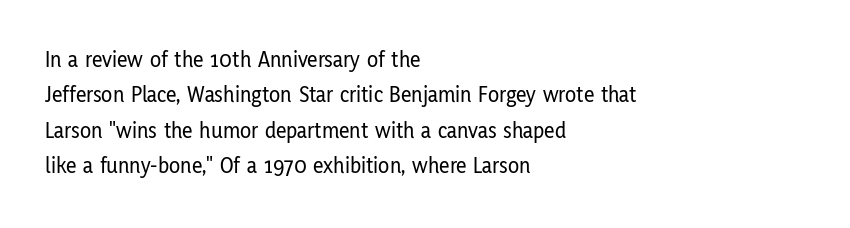
Nope, not italic — everything's standing straight. Words appear dense and cohesive because spacing is normal. The baseline area is clear. These lines sit exactly where default settings would place them. The compositor pushed each line to the left boundary.
